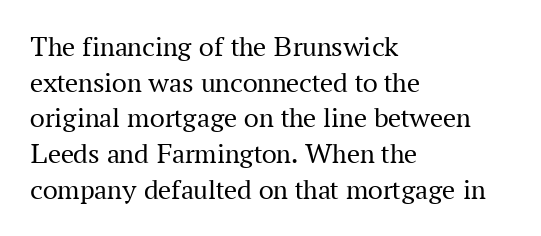
{"serif": "yes", "italic": "no", "bold": "no", "weight": "regular", "width": "normal", "stroke_contrast": "medium", "x_height": "medium", "monospaced": "no", "underline": "no", "align": "left", "line_spacing_ratio": 1.23, "letter_spacing": "normal", "letter_spacing_em": 0.0, "glyph_px": 29}
